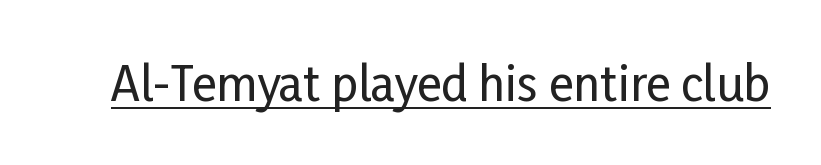
Proportional: the letters do not fall into vertical columns. Does a line run under the words? Yes, clearly. Upright lettering throughout. The face used here is a sans, in the tradition of grotesques and geometrics.
